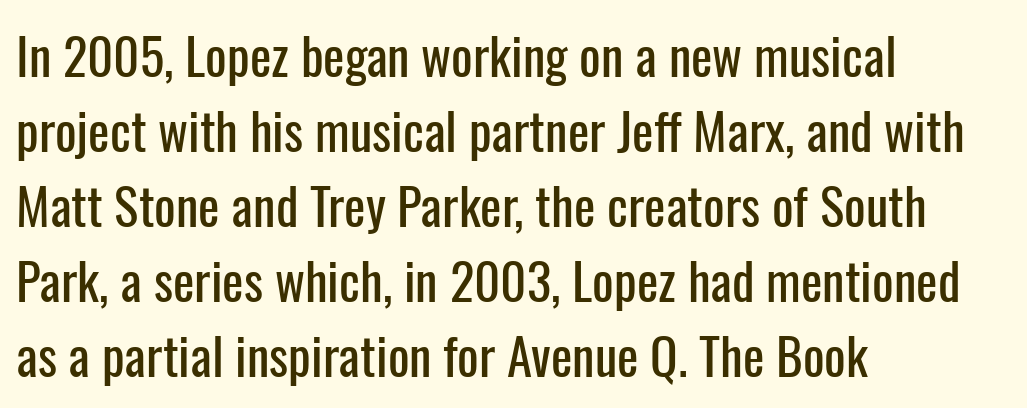
If you drew a ruler down the left edge, every line would touch it. The letters sit at their default tracking, neither squeezed nor spread. Vertically, the passage feels balanced, rows spaced as you'd expect. Notice how the stems are strictly vertical — no italics here. Descenders hang freely into open space. No feet cap the strokes, marking this as sans-serif type.
